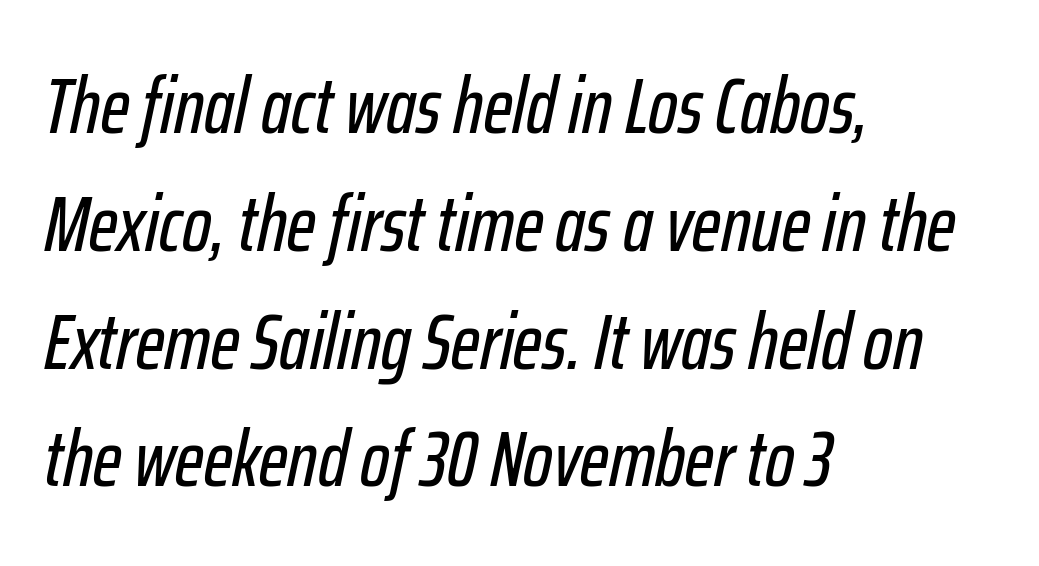
Emphasis-style slanted type is in use. Interline gaps are of average width in this sample. This sample uses plain, unmodified letter spacing. These lines are set flush left with a ragged right edge. The glyphs are unaccompanied by any horizontal stroke below them. A typesetter would call this proportional, since set widths differ per character.
